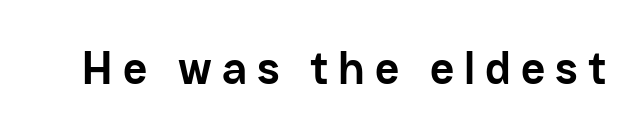
{"serif": "no", "italic": "no", "bold": "yes", "weight": "semibold", "width": "normal", "stroke_contrast": "low", "x_height": "medium", "monospaced": "no", "underline": "no", "letter_spacing": "wide", "letter_spacing_em": 0.21, "glyph_px": 47}
